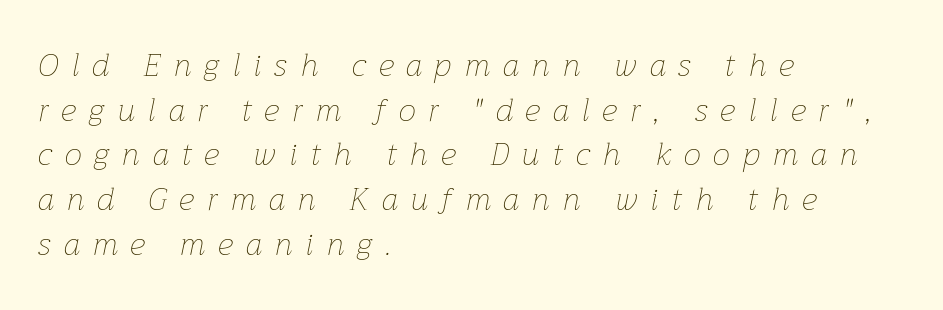
The face used here has a pronounced slope to its letters. Letters rest on an invisible, unmarked baseline. How would I describe the line gaps? Plain and ordinary. Counters stay open thanks to moderate or lighter strokes.
